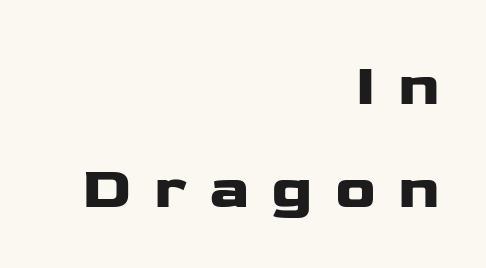
This sample uses expanded letter spacing, leaving extra air between glyphs. The typesetter chose a ragged-left arrangement here. Tall strokes in this sample are plumb rather than angled. Looks like regular typesetting: each glyph gets only the width it needs.
